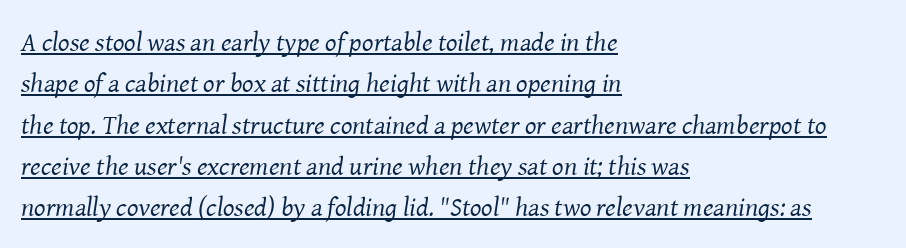
Q: Is the text bold? A: No.
Q: Is the text italic (slanted)? A: Yes, it leans right by about 8 degrees.
Q: Is the text underlined? A: Yes.
Q: How is the paragraph aligned? A: Left-aligned.
Q: Is the spacing between letters normal or unusually wide? A: Normal.
Q: Is the spacing between lines tight, normal or loose? A: Normal.
